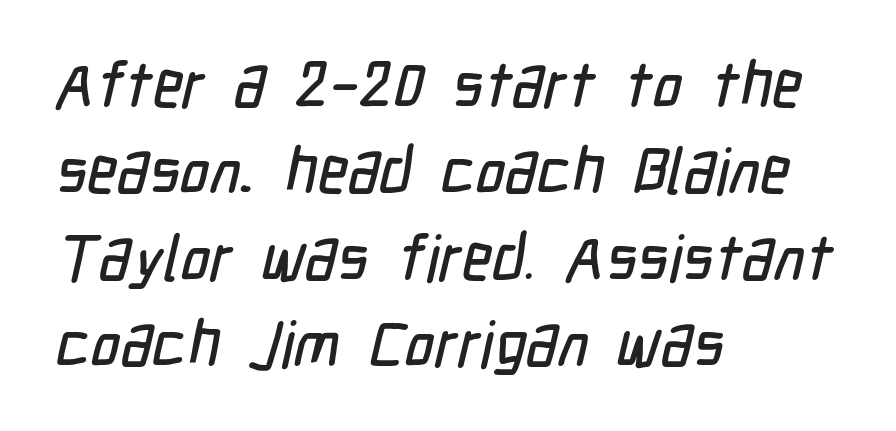
Q: Is the typeface a serif or a sans-serif typeface? A: Sans-serif.
Q: Is the text underlined? A: No.
Q: How is the paragraph aligned? A: Left-aligned.
Q: Is the spacing between letters normal or unusually wide? A: Normal.
Q: Is the spacing between lines tight, normal or loose? A: Normal.
Q: Width (condensed, normal, or wide)? A: Condensed.
Q: Stroke contrast? A: Low.
Q: x-height? A: Medium.
Q: Monospaced? A: No.
